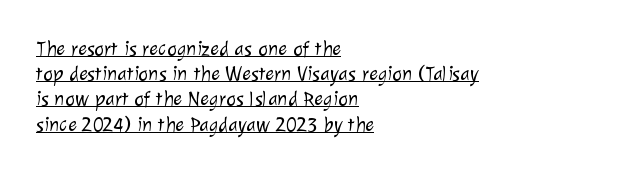
The image shows 21 px text type; set left-aligned, line spacing 1.2x, normal letter spacing, underlined.
